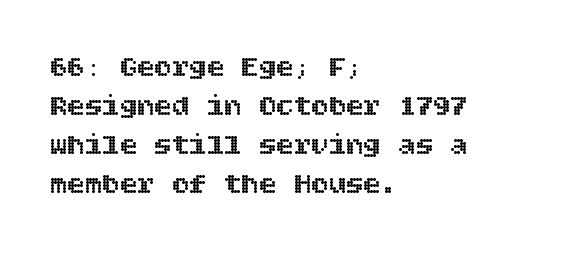
The ragged edge is on the right, which tells us the setting is flush left. Clear beneath every line of the passage. The type is set solid horizontally, with unmodified tracking. The designer left line spacing at the default. A typesetter would mark this as roman, not italic.
